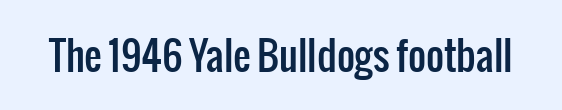
Q: Is the text italic (slanted)? A: No, it is upright.
Q: Is the typeface a serif or a sans-serif typeface? A: Sans-serif.
Q: Is the text underlined? A: No.
Q: Is the spacing between letters normal or unusually wide? A: Normal.
Q: Width (condensed, normal, or wide)? A: Condensed.
Q: Stroke contrast? A: Low.
Q: x-height? A: Medium.
Q: Monospaced? A: No.
